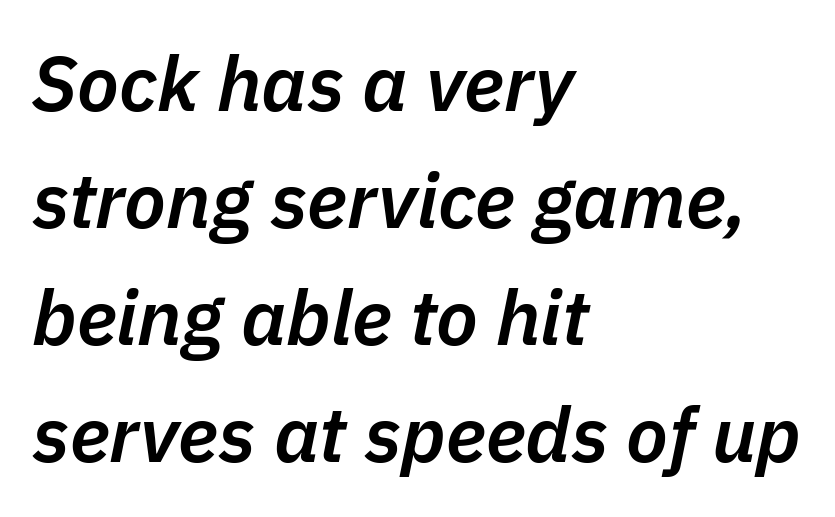
{"italic": "yes", "lean": "right", "slant_degrees": 11, "bold": "semi", "weight": "semibold", "width": "normal", "stroke_contrast": "low", "x_height": "medium", "monospaced": "no", "underline": "no", "align": "left", "line_spacing": "normal", "line_spacing_ratio": 1.52, "letter_spacing": "normal", "letter_spacing_em": 0.0, "glyph_px": 77}
